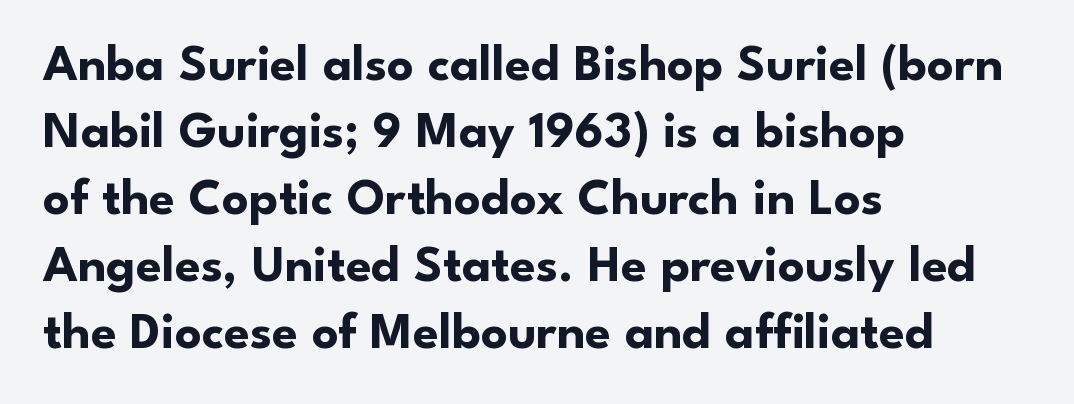
The image shows 52 px bold sans-serif type, upright; set left-aligned, normal line spacing (1.29x), normal letter spacing, not underlined; low stroke contrast and a small x-height.
